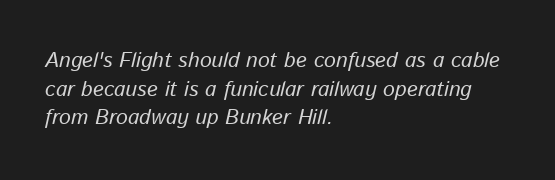
Q: Is the text italic (slanted)? A: Yes, it leans right by about 13 degrees.
Q: Is the text underlined? A: No.
Q: How is the paragraph aligned? A: Left-aligned.
Q: Is the spacing between letters normal or unusually wide? A: Normal.
Q: Is the spacing between lines tight, normal or loose? A: Normal.
